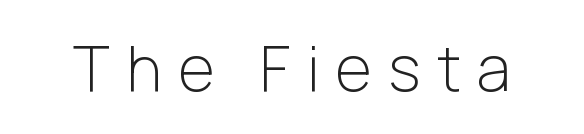
The image shows 62 px light sans-serif type, upright; set unusually wide letter spacing (+0.27 em), not underlined; low stroke contrast and a medium x-height.
